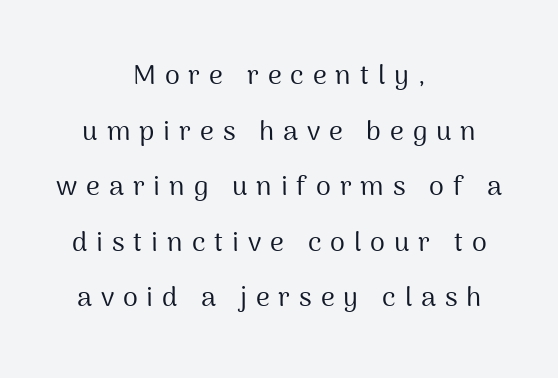
The image shows 27 px text type, upright; set centered, loose line spacing (2.06x), unusually wide letter spacing (+0.33 em), not underlined.
